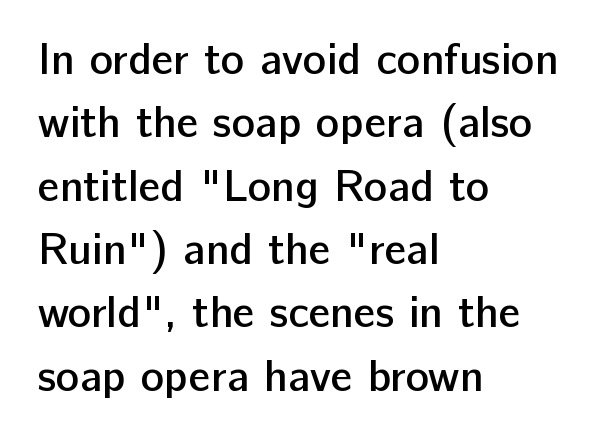
The image shows 44 px semibold sans-serif type, upright; set left-aligned, normal line spacing (1.44x), normal letter spacing, not underlined; low stroke contrast and a medium x-height.
